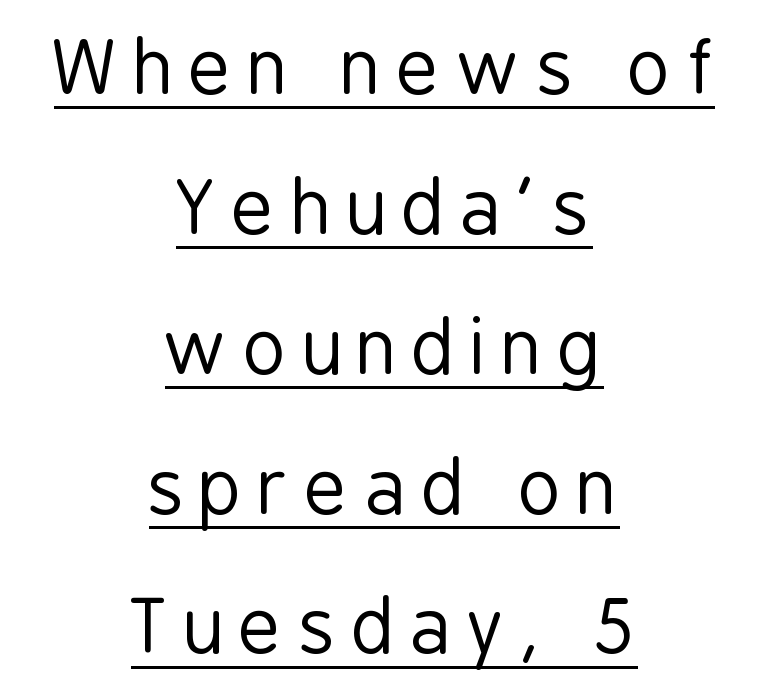
The image shows 74 px regular-weight, condensed sans-serif type, upright; set centered, line spacing 1.89x, unusually wide letter spacing (+0.21 em), underlined; low stroke contrast and a medium x-height.
